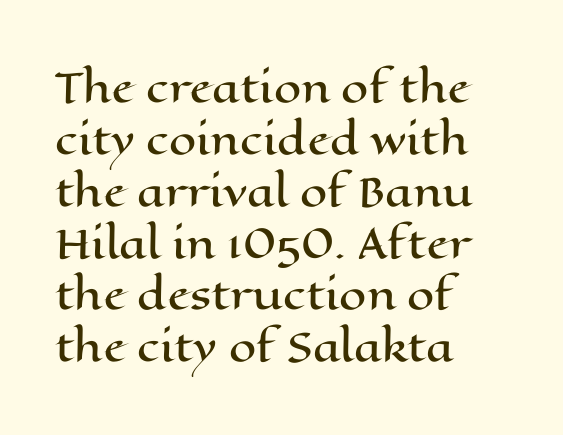
Students, note that the glyphs here touch the page at normal intervals. The lettering stays uniformly vertical, giving the passage a roman look. This sample is left-justified, so line endings fall wherever the words run out. Here the designer chose a conventional face with non-uniform glyph widths. The words here are not underlined.
